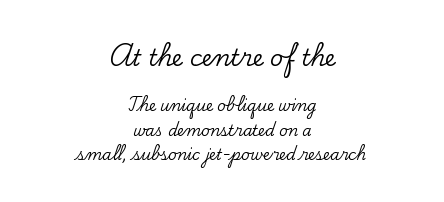
Q: Is the text italic (slanted)? A: Yes.
Q: Is the text underlined? A: No.
Q: How is the paragraph aligned? A: Centered.
Q: Is the spacing between letters normal or unusually wide? A: Normal.
Q: Is the spacing between lines tight, normal or loose? A: Normal.
Q: Which block of text is set in a larger size, the first (top) or the second (bottom)? A: The first (top) one.
